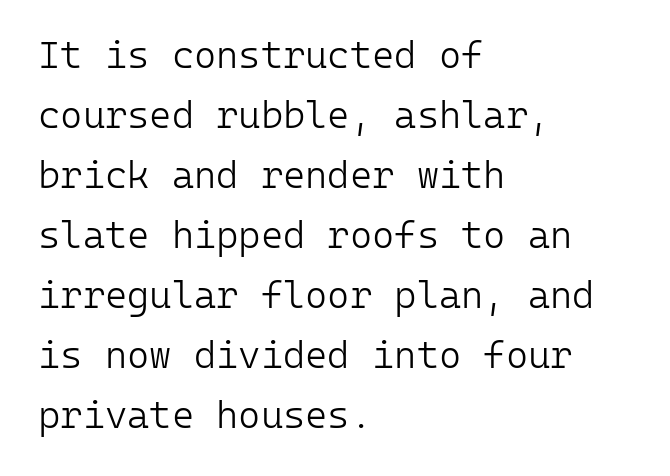
{"serif": "no", "italic": "no", "bold": "no", "weight": "light", "width": "normal", "stroke_contrast": "low", "x_height": "medium", "monospaced": "yes", "underline": "no", "align": "left", "line_spacing": "normal", "line_spacing_ratio": 1.58, "letter_spacing": "normal", "letter_spacing_em": 0.0, "glyph_px": 38}
